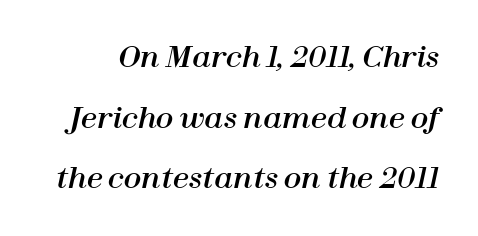
{"italic": "yes", "lean": "right", "slant_degrees": 12, "width": "normal", "stroke_contrast": "high", "x_height": "medium", "monospaced": "no", "underline": "no", "line_spacing": "loose", "line_spacing_ratio": 2.09, "letter_spacing": "normal", "letter_spacing_em": 0.0, "glyph_px": 29}
